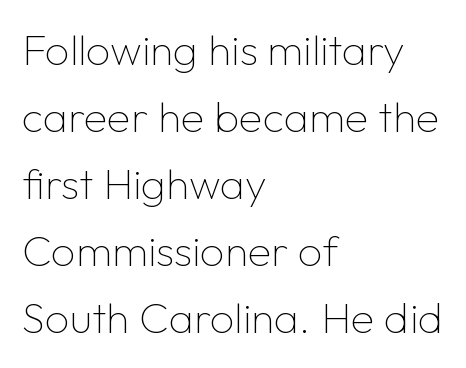
{"serif": "no", "italic": "no", "bold": "no", "weight": "thin", "width": "normal", "stroke_contrast": "low", "x_height": "medium", "monospaced": "no", "underline": "no", "align": "left", "line_spacing": "normal", "line_spacing_ratio": 1.56, "letter_spacing": "normal", "letter_spacing_em": 0.0, "glyph_px": 43}
